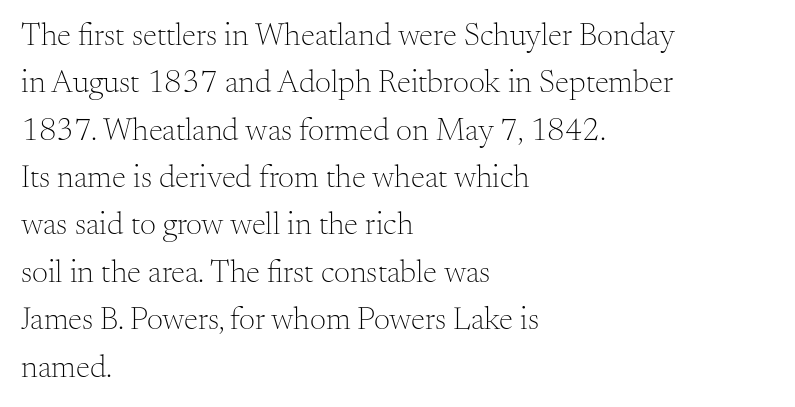
The image shows 32 px light serif type, upright; set left-aligned, normal line spacing (1.48x), normal letter spacing, not underlined; medium stroke contrast and a small x-height.
